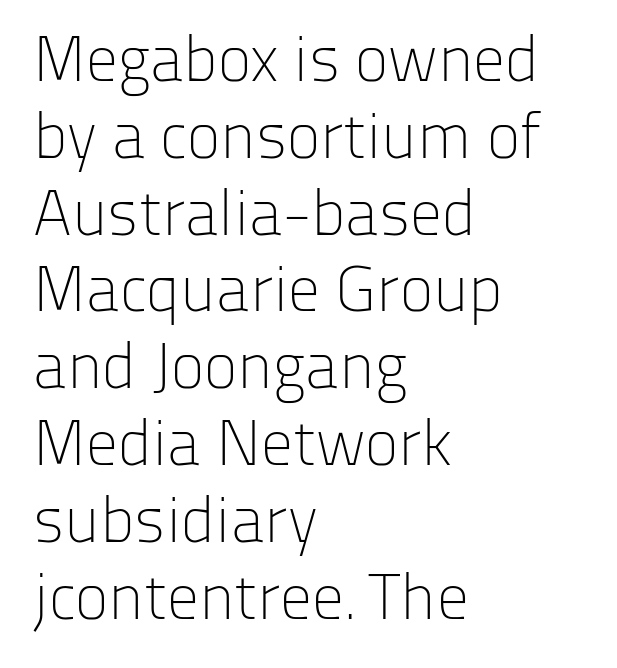
The image shows 64 px light sans-serif type, upright; set left-aligned, line spacing 1.2x, normal letter spacing, not underlined; low stroke contrast and a medium x-height.
